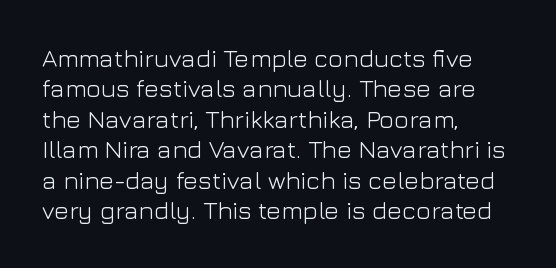
Q: Is the text bold? A: No.
Q: Is the text italic (slanted)? A: No, it is upright.
Q: Is the text underlined? A: No.
Q: How is the paragraph aligned? A: Left-aligned.
Q: Is the spacing between letters normal or unusually wide? A: Normal.
